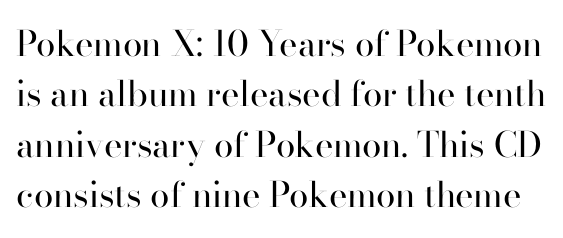
{"serif": "yes", "italic": "no", "bold": "no", "weight": "regular", "width": "normal", "stroke_contrast": "high", "x_height": "small", "monospaced": "no", "underline": "no", "line_spacing": "normal", "line_spacing_ratio": 1.44, "letter_spacing": "normal", "letter_spacing_em": 0.0, "glyph_px": 35}
